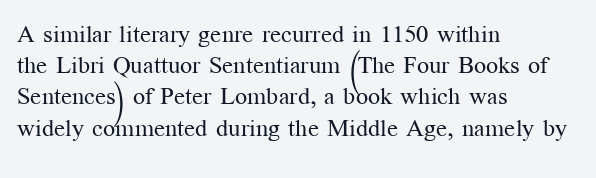
Q: Is the text bold? A: No.
Q: Is the text italic (slanted)? A: No, it is upright.
Q: Is the text underlined? A: No.
Q: How is the paragraph aligned? A: Left-aligned.
Q: Is the spacing between letters normal or unusually wide? A: Normal.
Q: Is the spacing between lines tight, normal or loose? A: Normal.
